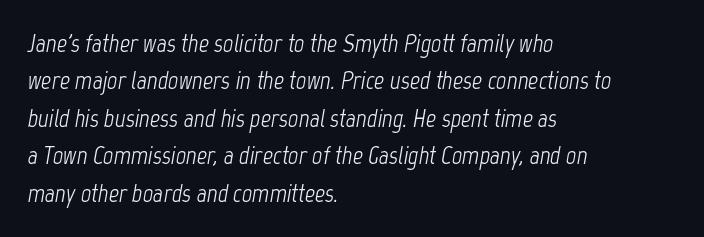
The image shows 25 px text type, italic (leaning right); set left-aligned, normal line spacing (1.5x), normal letter spacing, not underlined.
